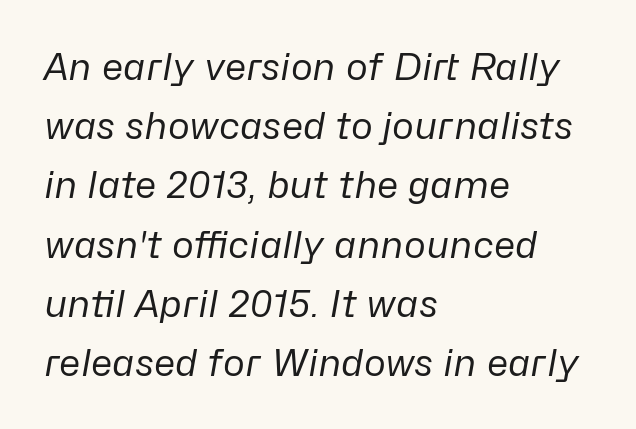
The image shows 37 px regular-weight type, italic (leaning right); set left-aligned, normal line spacing (1.6x), normal letter spacing, not underlined; low stroke contrast and a medium x-height.
